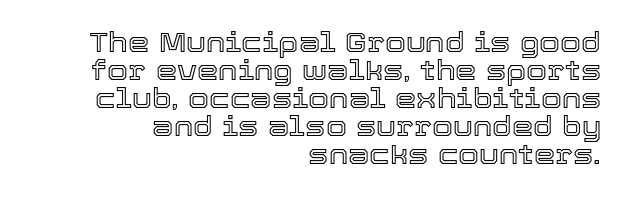
Q: Is the text italic (slanted)? A: No, it is upright.
Q: Is the text underlined? A: No.
Q: How is the paragraph aligned? A: Right-aligned.
Q: Is the spacing between letters normal or unusually wide? A: Normal.
Q: Is the spacing between lines tight, normal or loose? A: Tight.
